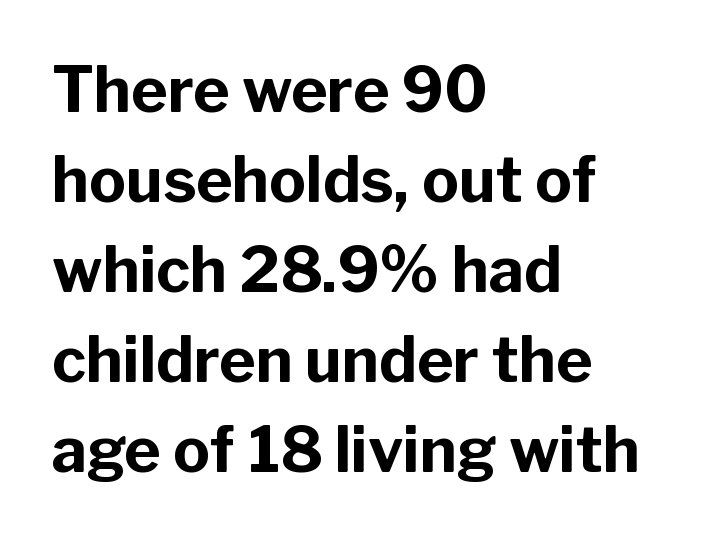
Every row of glyphs begins at an identical x-position on the left. The typeface chosen for these lines omits serifs. The passage shown stacks its lines at a standard gap. Weight check: bold — yes, fully. The axis of the letterforms is exactly vertical. The passage shown is typed in a proportional face where columns would drift.
